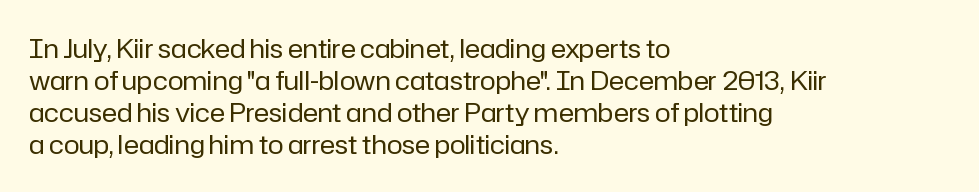
The image shows 26 px text type, upright; set left-aligned, line spacing 1.23x, normal letter spacing, not underlined.
